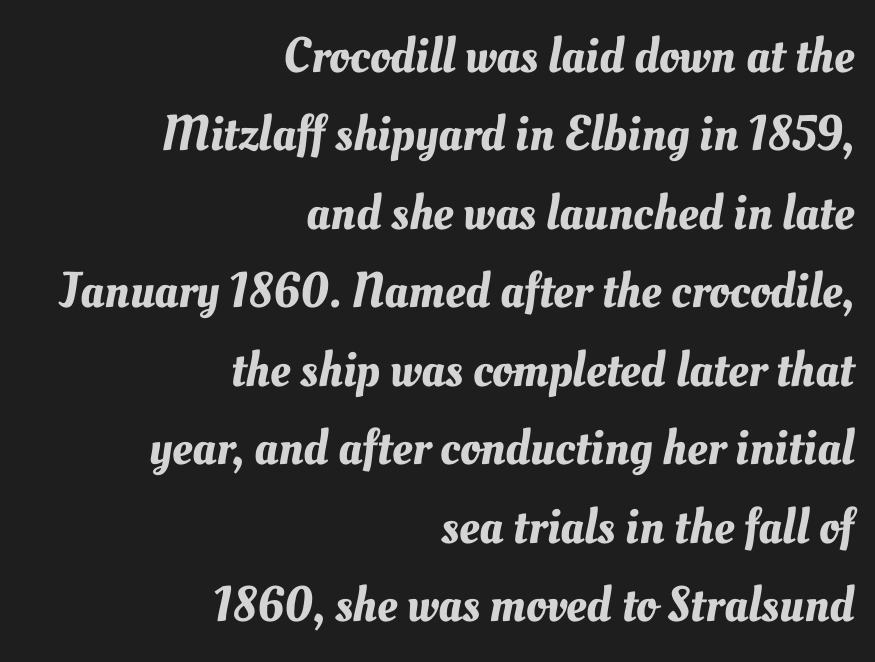
{"width": "normal", "stroke_contrast": "medium", "x_height": "small", "monospaced": "no", "underline": "no", "align": "right", "line_spacing": "normal", "line_spacing_ratio": 1.57, "letter_spacing": "normal", "letter_spacing_em": 0.0, "glyph_px": 50}
